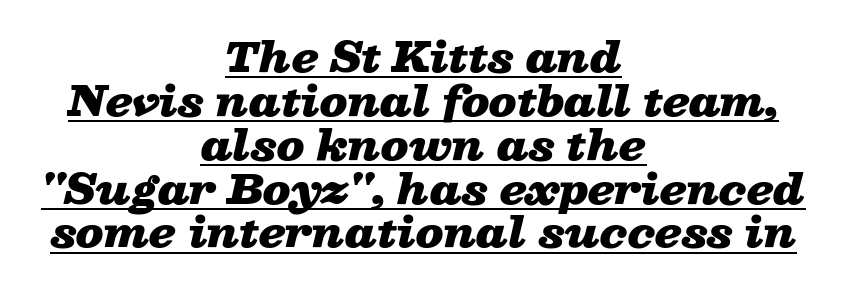
Every letter is thick-stroked: bold, no question. Is the type slanted? Yes — the strokes lean at a clear angle. The lines are quadded center. Caption: lettering with a line underneath.
